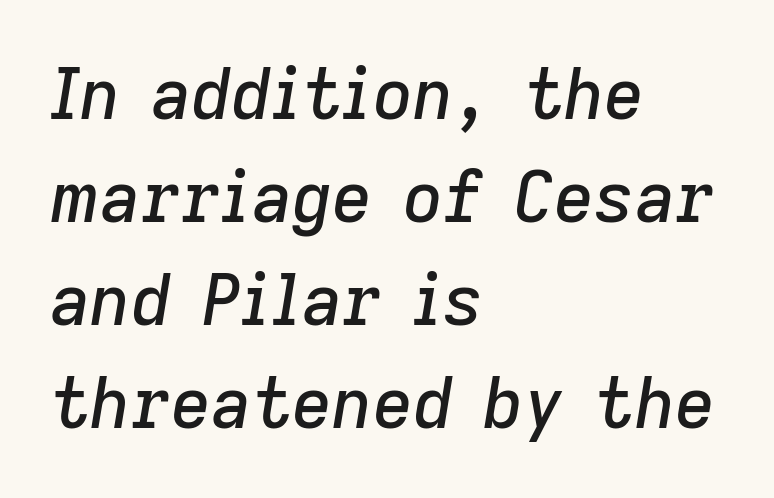
Leftover space on each line is placed entirely after the last word. Students, observe: this is what conventionally led text looks like. Rule under the text: the space is simply empty. Spacing verdict: proportional, widths tailored to each character.
